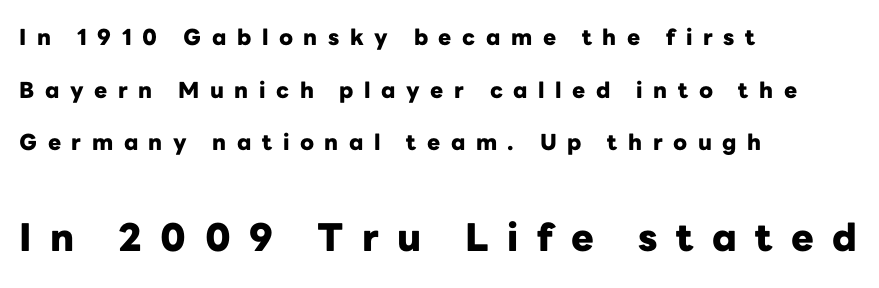
Compared with a centered layout, this one pins lines to the left instead. A typesetter would call this proportional, since set widths differ per character. Which chunk is bigger? The second one — the bottom block dwarfs the top. Stroke terminals: plain, sans-serif. Compared with typical paragraphs, the rows here are farther apart.
